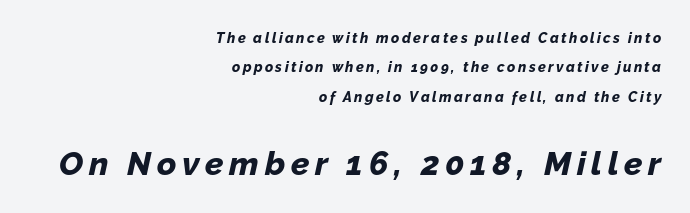
Q: Is the text bold? A: Yes.
Q: Is the text italic (slanted)? A: Yes, it leans right by about 12 degrees.
Q: Is the text underlined? A: No.
Q: How is the paragraph aligned? A: Right-aligned.
Q: Is the spacing between lines tight, normal or loose? A: Loose.
Q: Which block of text is set in a larger size, the first (top) or the second (bottom)? A: The second (bottom) one.
Q: Width (condensed, normal, or wide)? A: Normal.
Q: Stroke contrast? A: Low.
Q: x-height? A: Medium.
Q: Monospaced? A: No.
